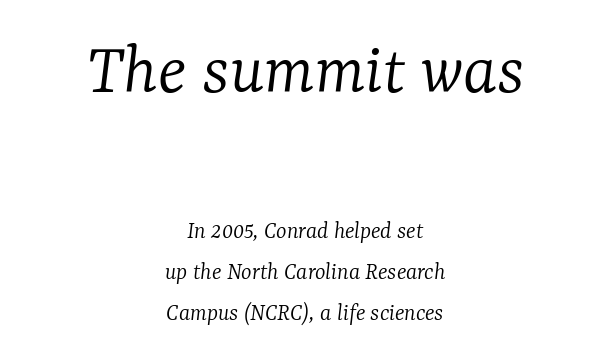
{"serif": "yes", "italic": "yes", "lean": "right", "slant_degrees": 7, "bold": "no", "weight": "light", "width": "normal", "stroke_contrast": "low", "x_height": "medium", "monospaced": "no", "underline": "no", "align": "center", "line_spacing": "normal", "line_spacing_ratio": 1.63, "letter_spacing": "normal", "letter_spacing_em": 0.0, "larger_block": "first", "size_ratio": 3.0, "glyph_px": 75}
